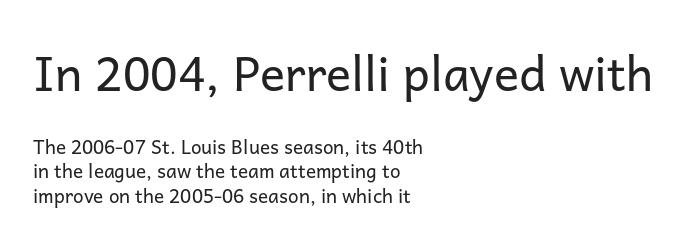
Q: Is the text bold? A: No.
Q: Is the text italic (slanted)? A: No, it is upright.
Q: Is the typeface a serif or a sans-serif typeface? A: Sans-serif.
Q: Is the text underlined? A: No.
Q: How is the paragraph aligned? A: Left-aligned.
Q: Is the spacing between letters normal or unusually wide? A: Normal.
Q: Is the spacing between lines tight, normal or loose? A: Normal.
Q: Which block of text is set in a larger size, the first (top) or the second (bottom)? A: The first (top) one.
Q: Width (condensed, normal, or wide)? A: Normal.
Q: Stroke contrast? A: Low.
Q: x-height? A: Medium.
Q: Monospaced? A: No.
